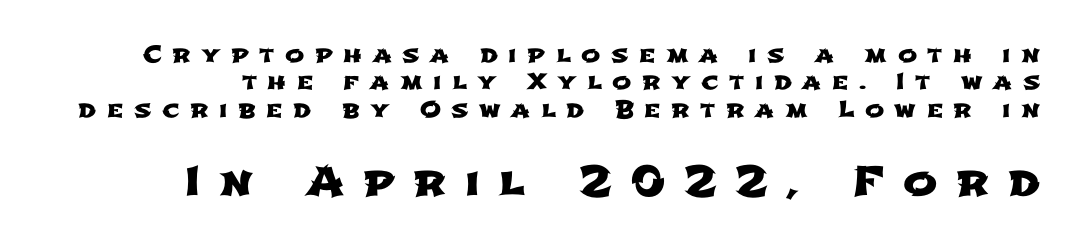
{"serif": "no", "width": "wide", "stroke_contrast": "low", "x_height": "medium", "monospaced": "no", "underline": "no", "line_spacing_ratio": 1.19, "letter_spacing": "wide", "letter_spacing_em": 0.46, "larger_block": "second", "size_ratio": 1.78, "glyph_px": 41}
